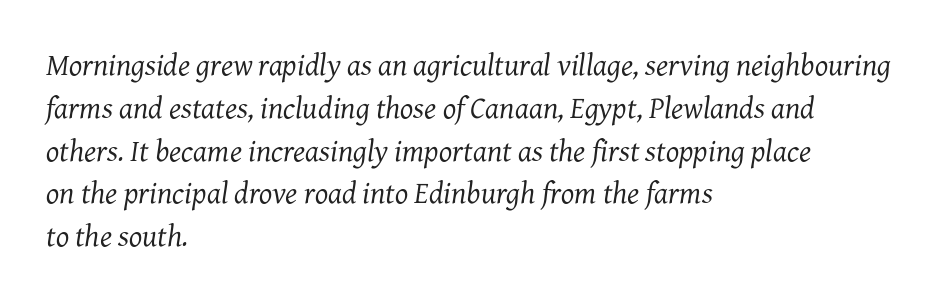
{"serif": "yes", "italic": "yes", "lean": "right", "slant_degrees": 7, "bold": "no", "weight": "regular", "width": "normal", "stroke_contrast": "medium", "x_height": "medium", "monospaced": "no", "underline": "no", "align": "left", "line_spacing": "normal", "line_spacing_ratio": 1.38, "letter_spacing": "normal", "letter_spacing_em": 0.0, "glyph_px": 31}
